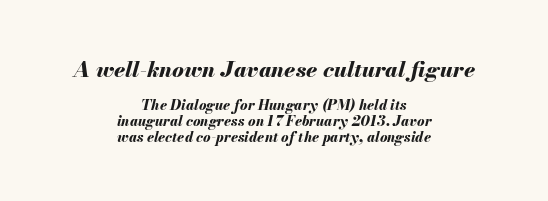
The image shows 22 px bold type, italic (leaning right); set centered, tight line spacing (1.13x), normal letter spacing, not underlined; the first (top) block is 1.57x larger.
